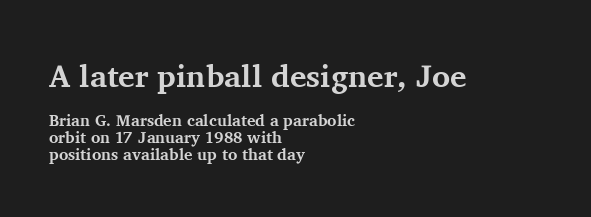
The image shows 31 px bold serif type, upright; set left-aligned, tight line spacing (1.05x), normal letter spacing, not underlined; the first (top) block is 1.94x larger; medium stroke contrast and a medium x-height.
